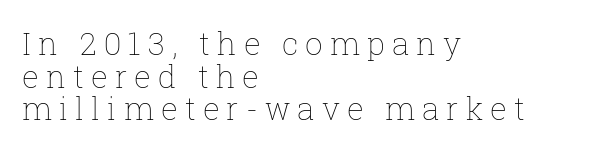
The image shows 31 px thin type, upright; set left-aligned, tight line spacing (1.05x), unusually wide letter spacing (+0.23 em), not underlined; low stroke contrast and a medium x-height.
